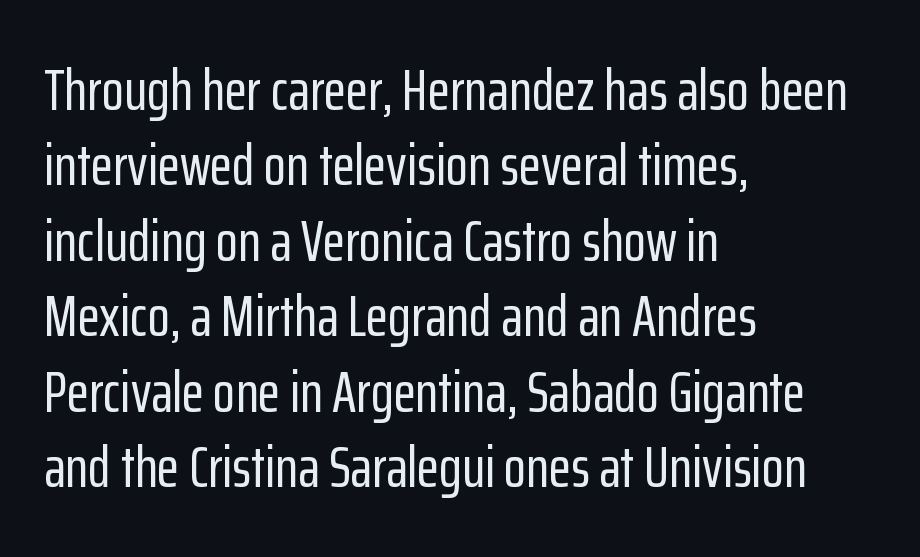
The image shows 58 px condensed sans-serif type, upright; set left-aligned, normal line spacing (1.3x), normal letter spacing, not underlined; low stroke contrast and a medium x-height.
